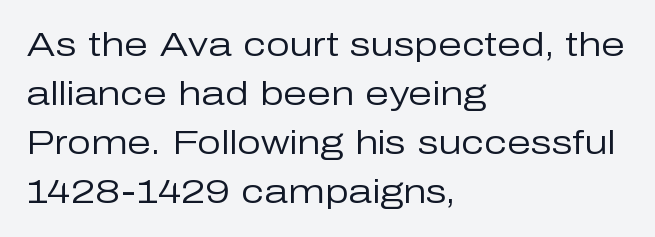
Only glyphs here, with clear space below each row. This reads as an unemphasized weight, regular at the heaviest. The typography opts for an upright posture over an oblique one. You could not count columns in this text — the font is proportionally spaced. The rows are spaced the way most documents space them. Each word holds together tightly as a unit, with standard inter-letter gaps.
